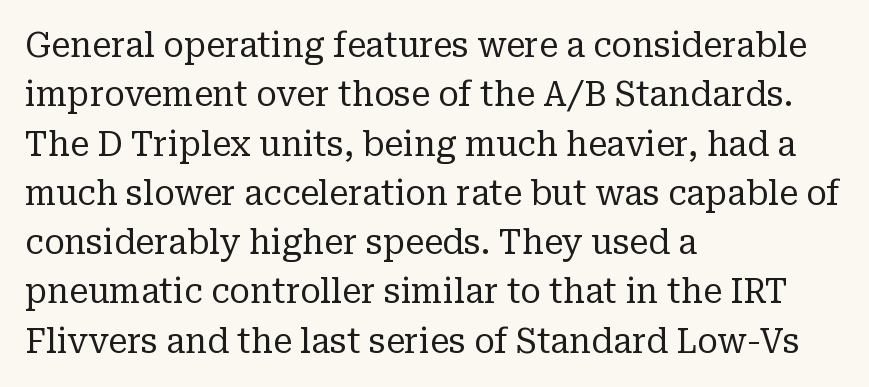
Here the glyphs are tracked normally, forming tight word shapes. This sample has the flowing, uneven cadence of proportional lettering. The paragraph has a hard left edge and a soft right edge. You can tell it's not italic because the verticals are truly vertical.
